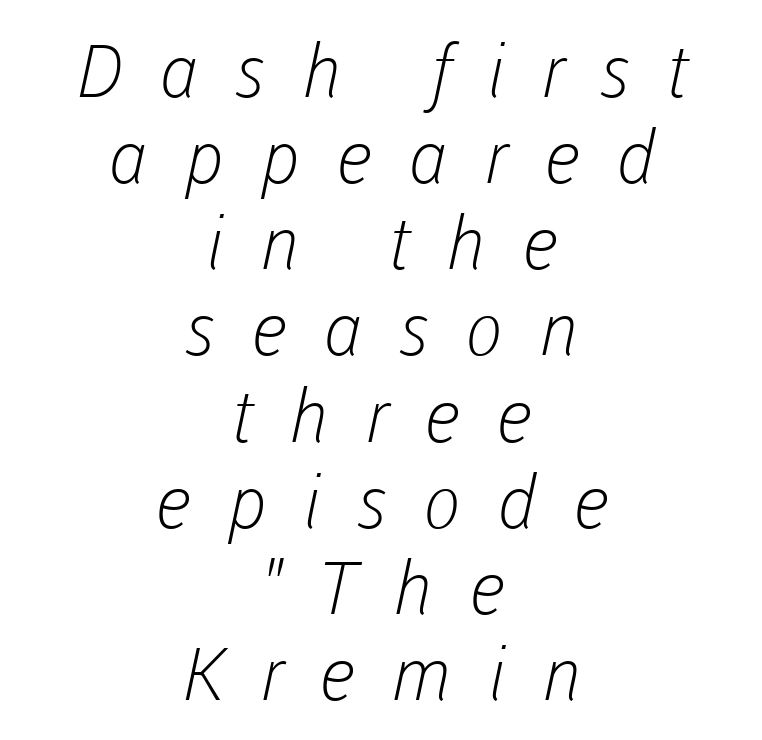
The image shows 73 px light sans-serif type; set centered, line spacing 1.18x, unusually wide letter spacing (+0.49 em), not underlined; low stroke contrast and a medium x-height.
